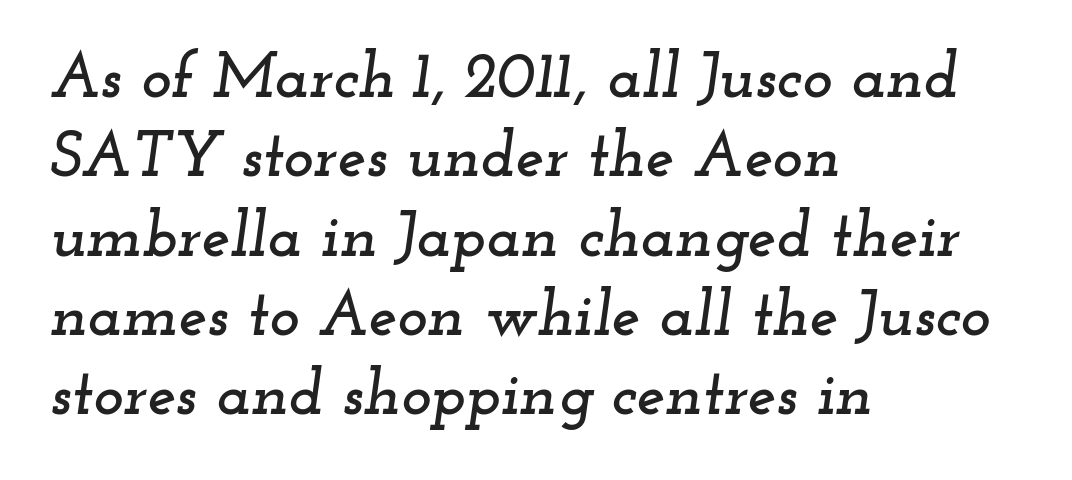
{"serif": "yes", "italic": "yes", "lean": "right", "slant_degrees": 12, "width": "wide", "stroke_contrast": "low", "x_height": "small", "monospaced": "no", "underline": "no", "align": "left", "line_spacing_ratio": 1.24, "letter_spacing": "normal", "letter_spacing_em": 0.0, "glyph_px": 64}
